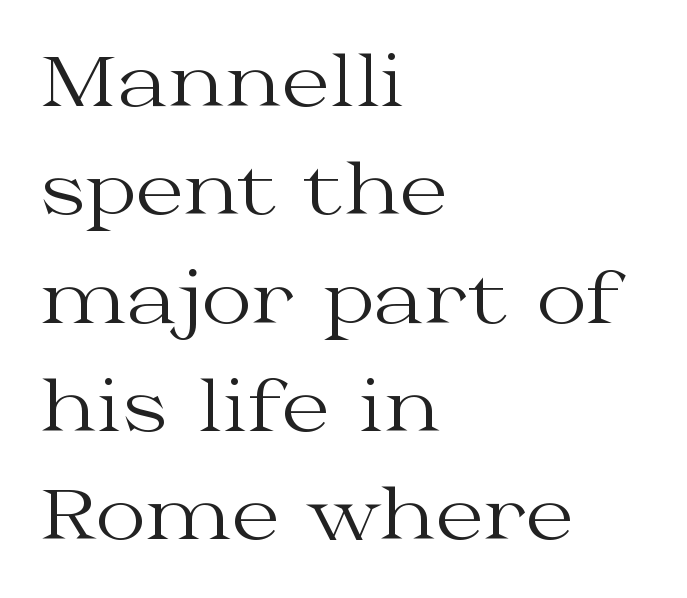
{"serif": "yes", "italic": "no", "bold": "no", "weight": "regular", "width": "wide", "stroke_contrast": "medium", "x_height": "medium", "monospaced": "no", "underline": "no", "align": "left", "line_spacing": "normal", "line_spacing_ratio": 1.57, "letter_spacing": "normal", "letter_spacing_em": 0.0, "glyph_px": 69}
